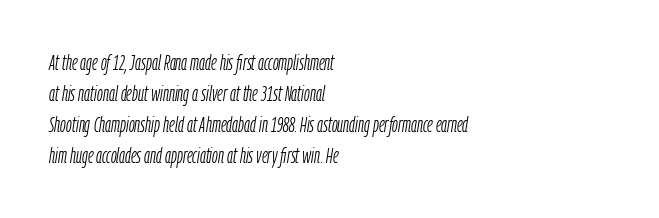
The image shows 21 px text type, italic (leaning right); set left-aligned, normal line spacing (1.48x), normal letter spacing, not underlined.
